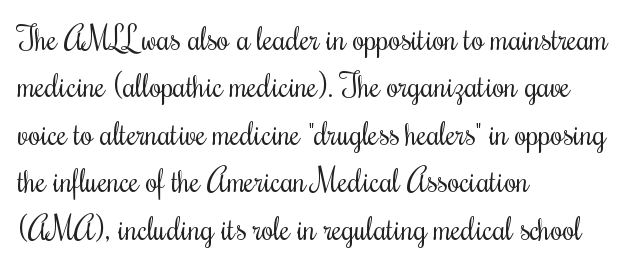
All the whitespace from short lines collects on the right. In terms of letterspacing, this is plain default setting. This sample has the flowing, uneven cadence of proportional lettering. Is there much room between lines? A standard amount, neither cramped nor airy.
